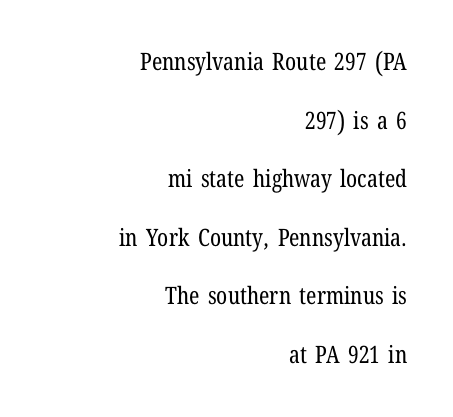
{"italic": "no", "bold": "no", "underline": "no", "align": "right", "line_spacing": "loose", "line_spacing_ratio": 2.44, "letter_spacing": "normal", "letter_spacing_em": 0.0, "glyph_px": 24}
